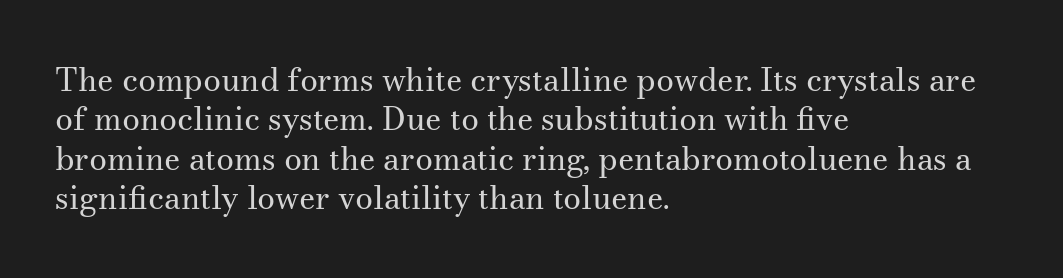
The image shows 32 px regular-weight serif type, upright; set left-aligned, line spacing 1.23x, normal letter spacing, not underlined; medium stroke contrast and a small x-height.
